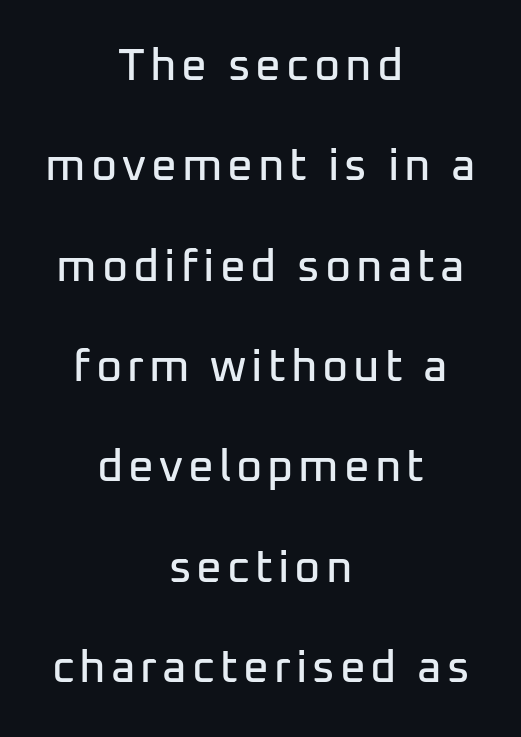
The letters carry no serifs — their stems end cleanly without finishing strokes. Think of a printed novel: that variable character pitch is what you see here. Check under the words: just untouched page. These lines stand farther apart than default settings would place them.
